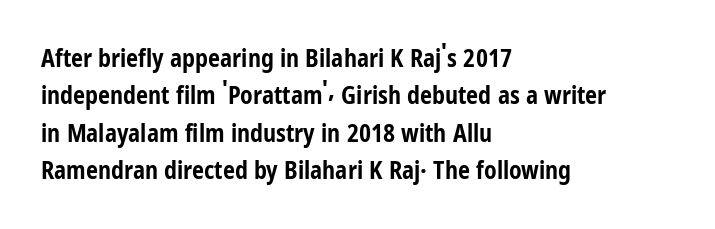
The image shows 24 px bold type, upright; set left-aligned, normal line spacing (1.56x), normal letter spacing, not underlined.
